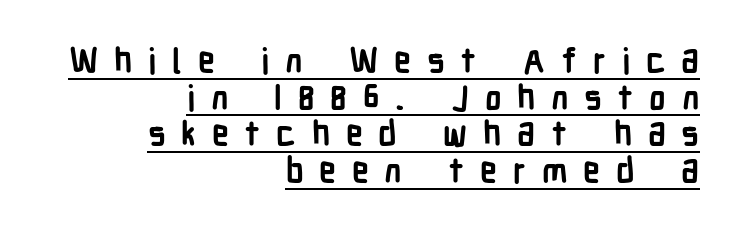
{"serif": "no", "italic": "no", "bold": "yes", "weight": "semibold", "width": "condensed", "stroke_contrast": "low", "x_height": "medium", "monospaced": "no", "underline": "yes", "align": "right", "line_spacing": "tight", "line_spacing_ratio": 1.08, "letter_spacing": "wide", "letter_spacing_em": 0.46, "glyph_px": 34}
